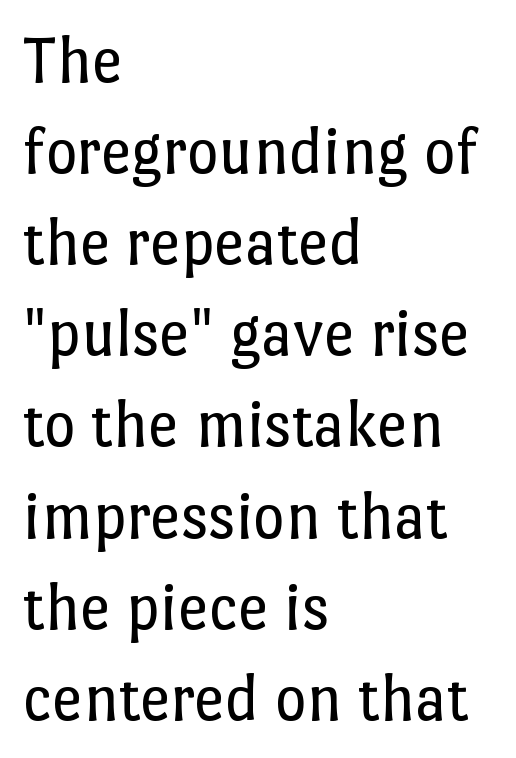
The image shows 68 px regular-weight type, upright; set left-aligned, normal line spacing (1.34x), normal letter spacing, not underlined; low stroke contrast and a medium x-height.
